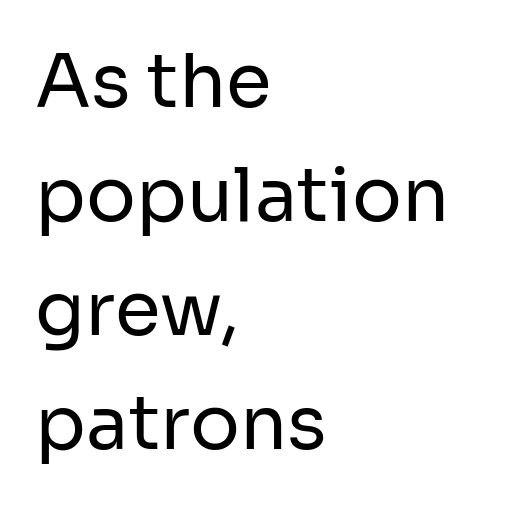
{"serif": "no", "italic": "no", "bold": "no", "weight": "regular", "width": "normal", "stroke_contrast": "low", "x_height": "medium", "monospaced": "no", "underline": "no", "align": "left", "line_spacing": "normal", "line_spacing_ratio": 1.54, "letter_spacing": "normal", "letter_spacing_em": 0.0, "glyph_px": 74}
